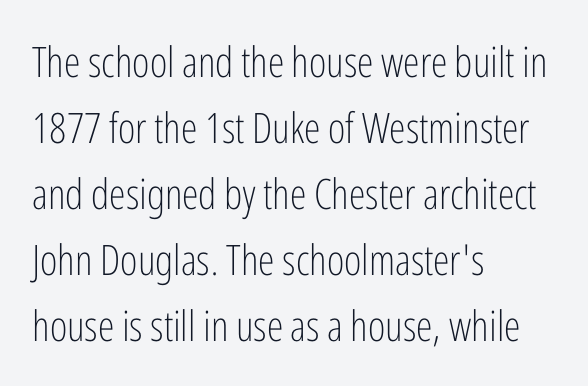
The image shows 42 px light, condensed sans-serif type, upright; set left-aligned, normal line spacing (1.57x), normal letter spacing, not underlined; low stroke contrast and a medium x-height.
